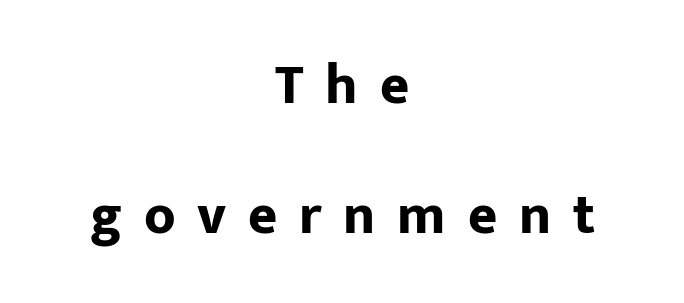
Clear beneath every line of the passage. The rendering uses a bold face; every stroke is thick and dark. The leading is generous, giving the passage an open texture. This sample is center-justified, so both line endings float freely. The letters stand straight up with perfectly vertical stems. Character widths vary here, with narrow letters taking less room than wide ones.
